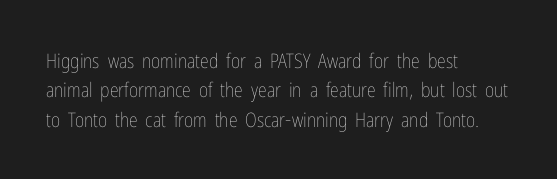
The image shows 20 px text type, upright; set left-aligned, normal line spacing (1.47x), normal letter spacing, not underlined.
